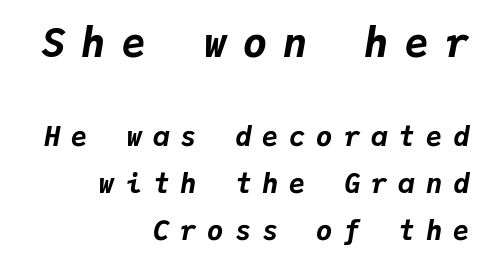
If you drew a line through each stem, it would be angled. Note the uniform advance width — an 'i' takes as much space as an 'm'. You'd pick this weight for a headline — it's a proper bold. Words appear elongated and porous because spacing is wide.
